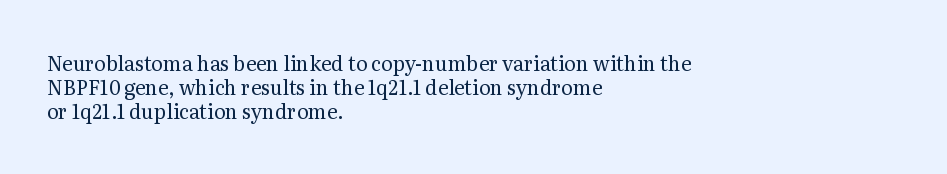
Q: Is the text bold? A: No.
Q: Is the text italic (slanted)? A: No, it is upright.
Q: Is the text underlined? A: No.
Q: How is the paragraph aligned? A: Left-aligned.
Q: Is the spacing between letters normal or unusually wide? A: Normal.
